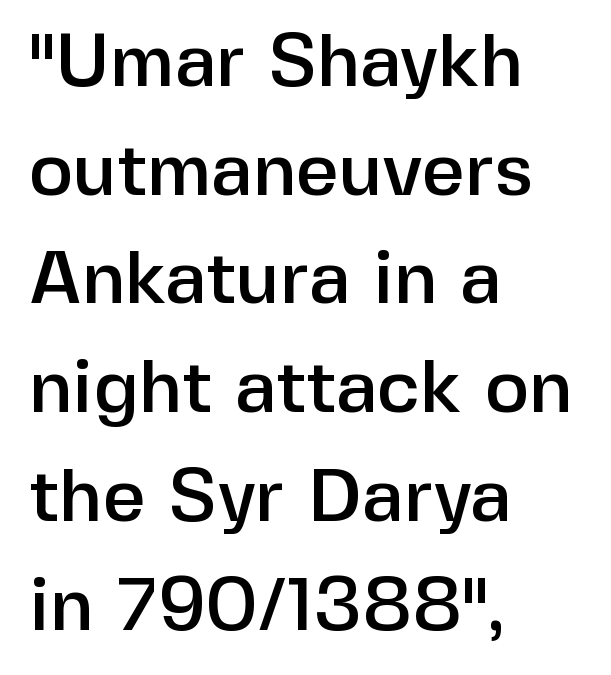
The image shows 75 px sans-serif type, upright; set left-aligned, normal line spacing (1.45x), normal letter spacing, not underlined; low stroke contrast and a medium x-height.
